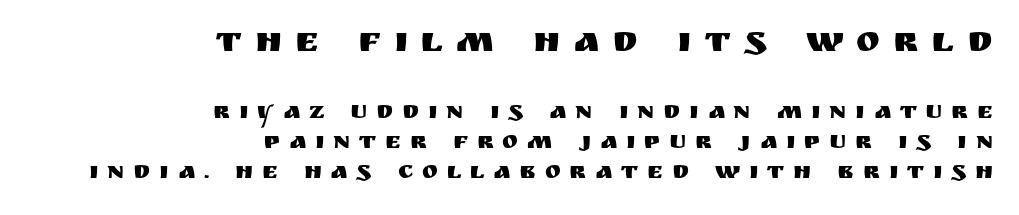
{"serif": "no", "italic": "no", "width": "normal", "stroke_contrast": "medium", "x_height": "large", "monospaced": "no", "underline": "no", "align": "right", "line_spacing": "normal", "line_spacing_ratio": 1.27, "letter_spacing": "wide", "letter_spacing_em": 0.37, "larger_block": "first", "size_ratio": 1.5, "glyph_px": 36}
